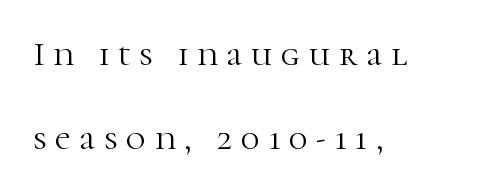
Is this a heavy cut? Hardly; it is regular or lighter. Unmarked baselines from the first word to the last. This sample has the flowing, uneven cadence of proportional lettering. A typesetter would label this face a serif. Students, observe: this is what heavily led, spacious text looks like. The rendering inserts visible extra space after every character.
